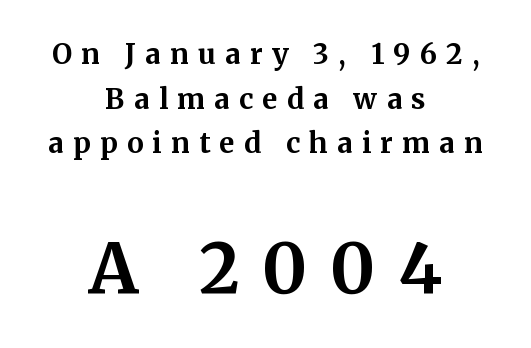
The image shows 69 px bold serif type, upright; set centered, normal line spacing (1.59x), unusually wide letter spacing (+0.33 em), not underlined; the second (bottom) block is 2.46x larger; medium stroke contrast and a medium x-height.
